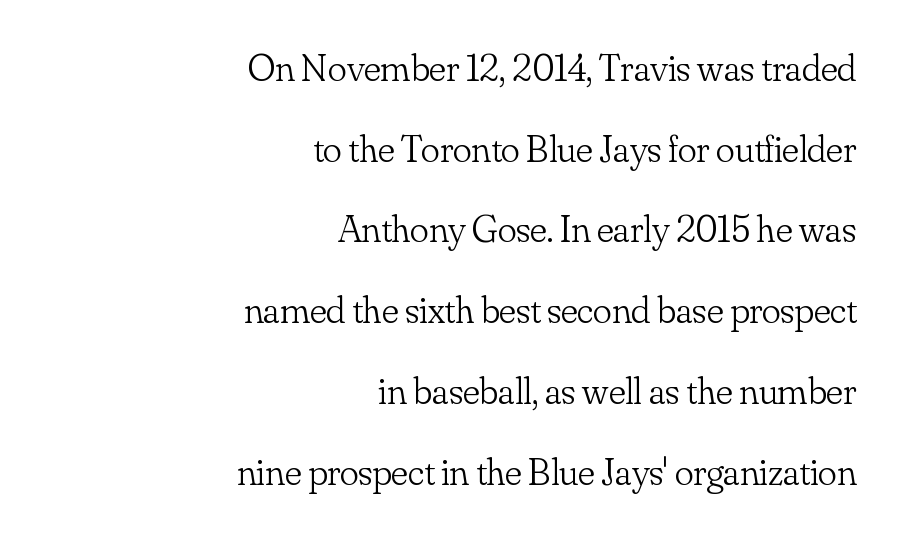
Q: Is the text bold? A: No.
Q: Is the text italic (slanted)? A: No, it is upright.
Q: Is the typeface a serif or a sans-serif typeface? A: Serif.
Q: Is the text underlined? A: No.
Q: How is the paragraph aligned? A: Right-aligned.
Q: Is the spacing between letters normal or unusually wide? A: Normal.
Q: Is the spacing between lines tight, normal or loose? A: Loose.
Q: Width (condensed, normal, or wide)? A: Normal.
Q: Stroke contrast? A: Low.
Q: x-height? A: Small.
Q: Monospaced? A: No.
